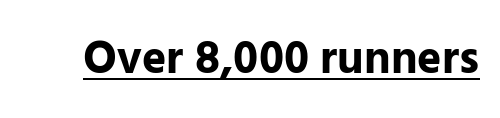
The tracking reads as untouched default to a designer's eye. The passage shown is typeset with a sans-serif family. The specimen includes a rule beneath the text block's lines. You could not count columns in this text — the font is proportionally spaced. Compared with an ordinary text face, these strokes are far heavier — a full bold.
